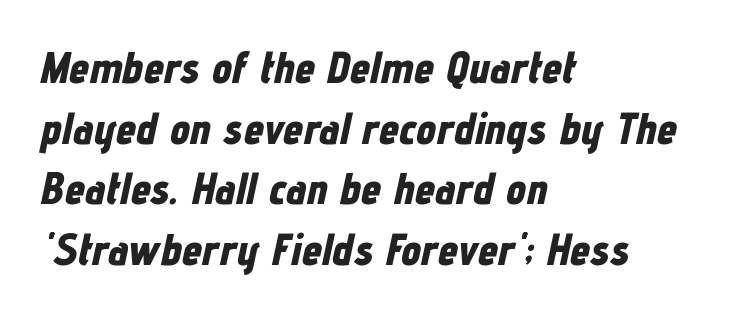
{"italic": "yes", "lean": "right", "slant_degrees": 12, "bold": "yes", "weight": "bold", "width": "condensed", "stroke_contrast": "low", "x_height": "medium", "monospaced": "no", "underline": "no", "align": "left", "line_spacing": "normal", "line_spacing_ratio": 1.35, "letter_spacing": "normal", "letter_spacing_em": 0.0, "glyph_px": 45}
